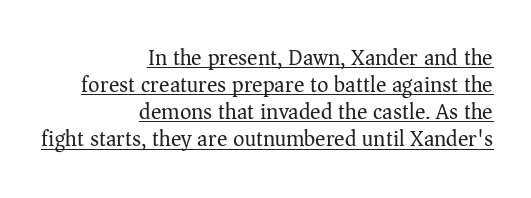
{"italic": "no", "bold": "no", "underline": "yes", "align": "right", "line_spacing_ratio": 1.23, "letter_spacing": "normal", "letter_spacing_em": 0.0, "glyph_px": 22}
